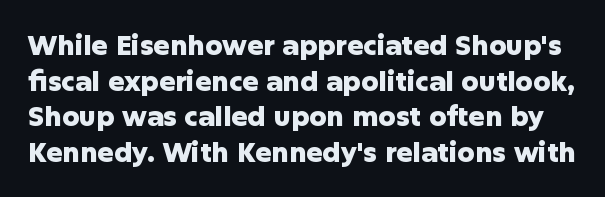
{"italic": "no", "bold": "yes", "underline": "no", "line_spacing": "normal", "line_spacing_ratio": 1.32, "letter_spacing": "normal", "letter_spacing_em": 0.0, "glyph_px": 27}
